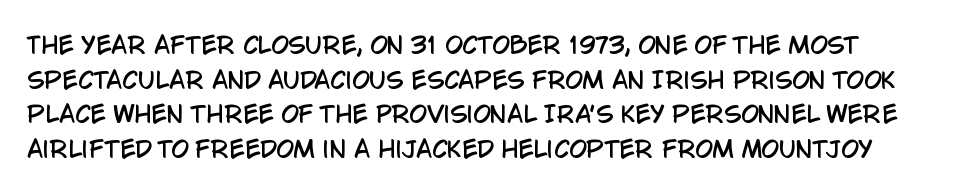
{"italic": "no", "underline": "no", "align": "left", "line_spacing": "normal", "line_spacing_ratio": 1.51, "letter_spacing": "normal", "letter_spacing_em": 0.0, "glyph_px": 23}
